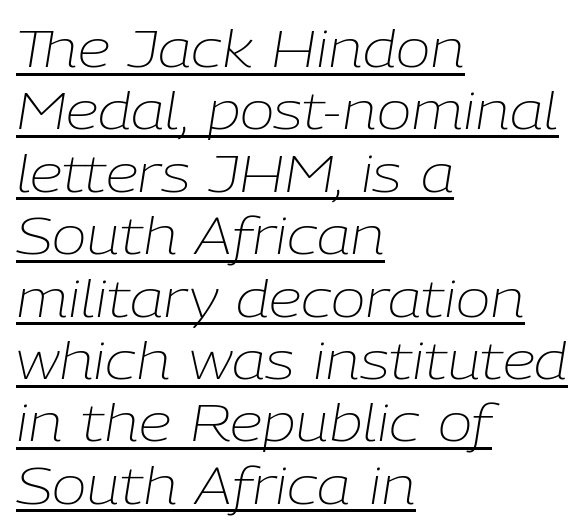
{"italic": "yes", "lean": "right", "slant_degrees": 9, "bold": "no", "weight": "light", "width": "normal", "stroke_contrast": "low", "x_height": "medium", "monospaced": "no", "underline": "yes", "align": "left", "line_spacing_ratio": 1.2, "letter_spacing": "normal", "letter_spacing_em": 0.0, "glyph_px": 52}
